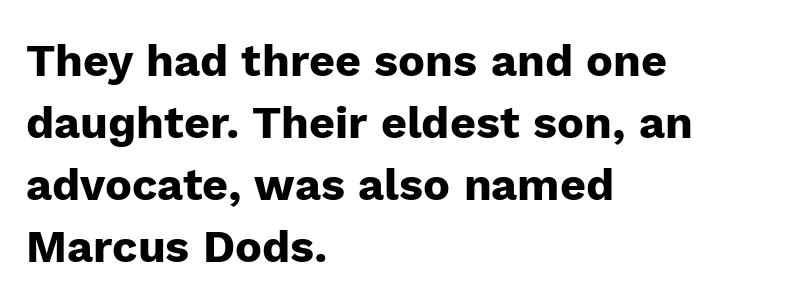
Q: Is the text bold? A: Yes.
Q: Is the text italic (slanted)? A: No, it is upright.
Q: Is the typeface a serif or a sans-serif typeface? A: Sans-serif.
Q: Is the text underlined? A: No.
Q: How is the paragraph aligned? A: Left-aligned.
Q: Is the spacing between letters normal or unusually wide? A: Normal.
Q: Is the spacing between lines tight, normal or loose? A: Normal.
Q: Width (condensed, normal, or wide)? A: Normal.
Q: Stroke contrast? A: Low.
Q: x-height? A: Medium.
Q: Monospaced? A: No.
